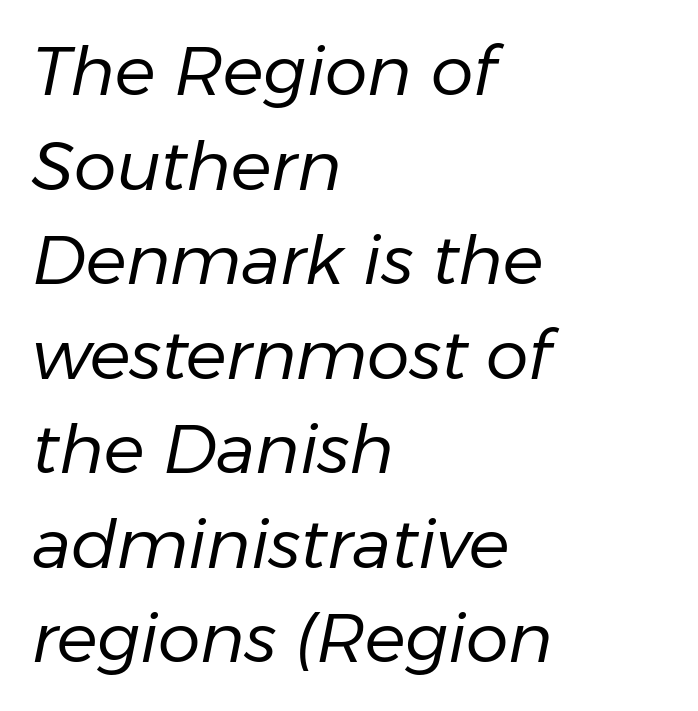
{"italic": "yes", "lean": "right", "slant_degrees": 11, "bold": "no", "weight": "regular", "width": "normal", "stroke_contrast": "low", "x_height": "medium", "monospaced": "no", "underline": "no", "align": "left", "line_spacing": "normal", "line_spacing_ratio": 1.39, "letter_spacing": "normal", "letter_spacing_em": 0.0, "glyph_px": 68}
